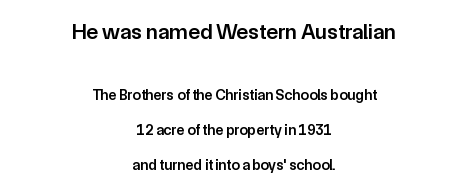
Q: Is the text bold? A: Semi-bold.
Q: Is the text italic (slanted)? A: No, it is upright.
Q: Is the text underlined? A: No.
Q: How is the paragraph aligned? A: Centered.
Q: Is the spacing between letters normal or unusually wide? A: Normal.
Q: Is the spacing between lines tight, normal or loose? A: Loose.
Q: Which block of text is set in a larger size, the first (top) or the second (bottom)? A: The first (top) one.
